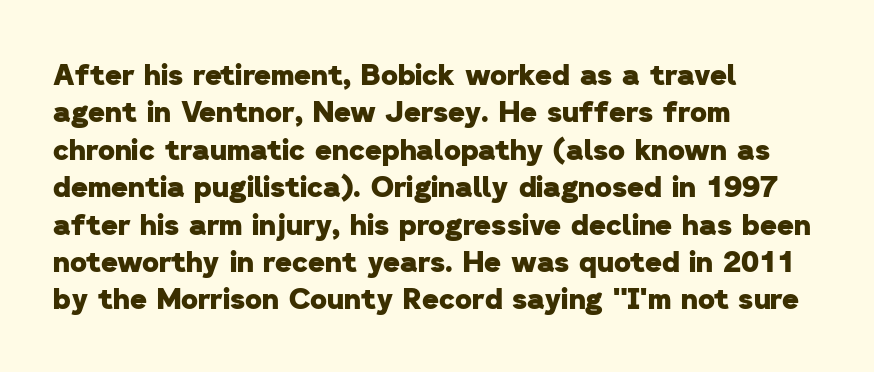
Rows of type keep a routine distance in the vertical direction. Notice how thick the strokes are: this is what a full bold looks like. Serifs: no, the terminals of the letterforms are clean. Descenders are the only things crossing below the line. Tracking value appears to be zero — textbook default spacing. Varying glyph widths throughout — classic text-font behaviour.
